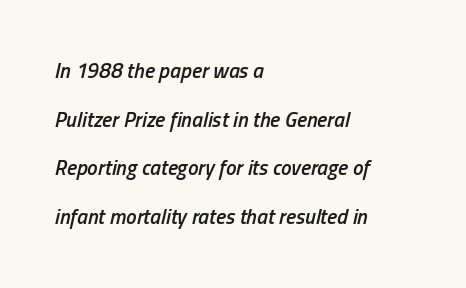
The passage is arranged the way most books set body copy — flush left. Weight: semibold (demi). Anything drawn beneath the words? Only blank space. Does extra space separate the letters? No, they use regular spacing. This sample trades compactness for vertical openness between lines. The passage shown leans; its letterforms are oblique.
